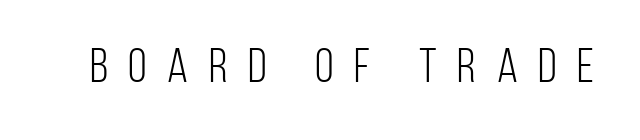
The image shows 48 px light, condensed sans-serif type, upright; set unusually wide letter spacing (+0.43 em), not underlined; low stroke contrast and a large x-height.
